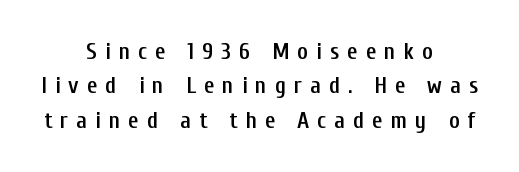
Q: Is the text bold? A: Semi-bold.
Q: Is the text italic (slanted)? A: No, it is upright.
Q: Is the text underlined? A: No.
Q: How is the paragraph aligned? A: Centered.
Q: Is the spacing between letters normal or unusually wide? A: Unusually wide.
Q: Is the spacing between lines tight, normal or loose? A: Normal.
